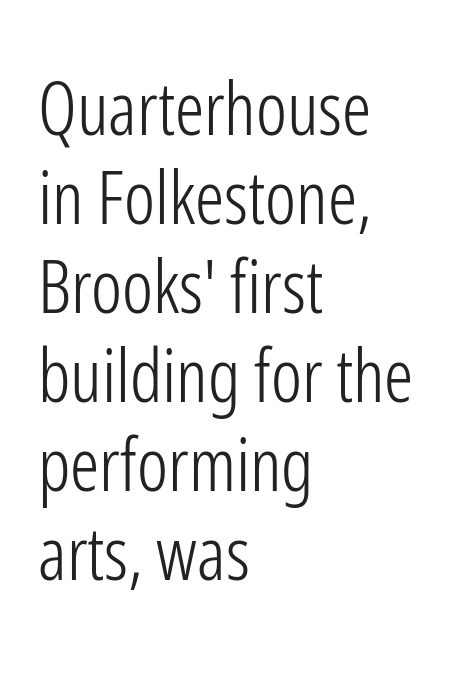
Q: Is the text bold? A: No.
Q: Is the text italic (slanted)? A: No, it is upright.
Q: Is the typeface a serif or a sans-serif typeface? A: Sans-serif.
Q: Is the text underlined? A: No.
Q: How is the paragraph aligned? A: Left-aligned.
Q: Is the spacing between letters normal or unusually wide? A: Normal.
Q: Width (condensed, normal, or wide)? A: Condensed.
Q: Stroke contrast? A: Low.
Q: x-height? A: Medium.
Q: Monospaced? A: No.
